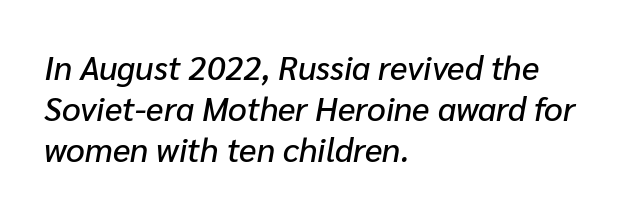
{"italic": "yes", "lean": "right", "slant_degrees": 10, "width": "normal", "stroke_contrast": "low", "x_height": "medium", "monospaced": "no", "underline": "no", "align": "left", "line_spacing_ratio": 1.24, "letter_spacing": "normal", "letter_spacing_em": 0.0, "glyph_px": 33}
